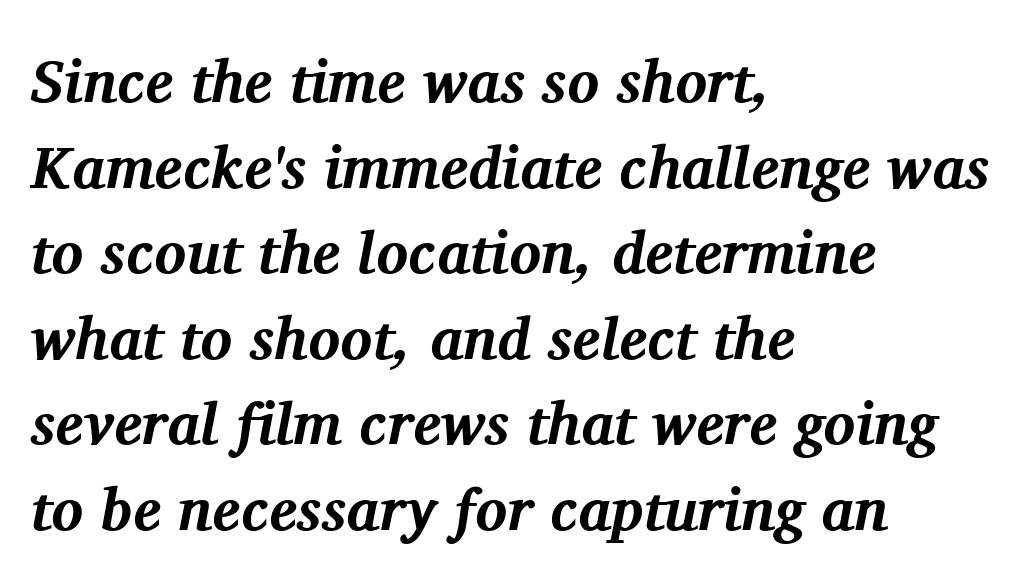
The glyphs in this specimen are seriffed. Here the designer chose a conventional face with non-uniform glyph widths. An italicized treatment has been applied to the whole sample. The rag falls on the right side of this text block. Default kerning and tracking; the words read as compact shapes. Typographic density is high because the face is bold.
